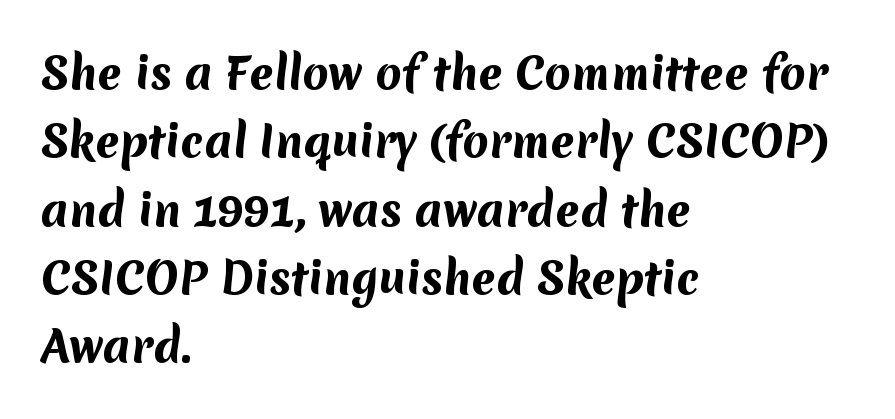
Q: Is the text bold? A: Yes.
Q: Is the typeface a serif or a sans-serif typeface? A: Sans-serif.
Q: Is the text underlined? A: No.
Q: How is the paragraph aligned? A: Left-aligned.
Q: Is the spacing between letters normal or unusually wide? A: Normal.
Q: Is the spacing between lines tight, normal or loose? A: Normal.
Q: Width (condensed, normal, or wide)? A: Normal.
Q: Stroke contrast? A: Medium.
Q: x-height? A: Medium.
Q: Monospaced? A: No.
